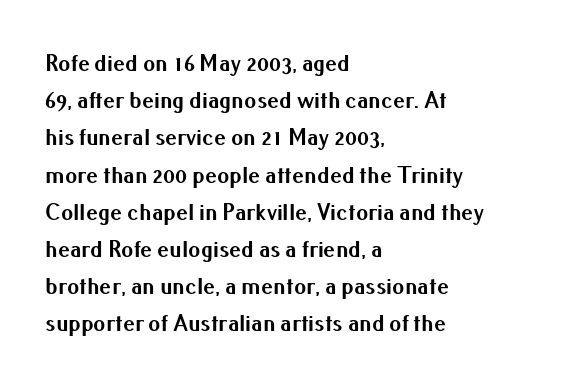
The image shows 24 px bold type, upright; set left-aligned, normal line spacing (1.55x), normal letter spacing, not underlined.
